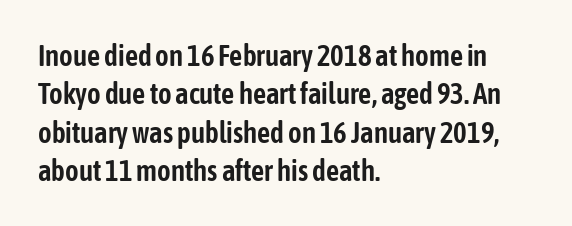
Q: Is the text italic (slanted)? A: No, it is upright.
Q: Is the typeface a serif or a sans-serif typeface? A: Sans-serif.
Q: Is the text underlined? A: No.
Q: How is the paragraph aligned? A: Left-aligned.
Q: Is the spacing between letters normal or unusually wide? A: Normal.
Q: Is the spacing between lines tight, normal or loose? A: Normal.
Q: Width (condensed, normal, or wide)? A: Condensed.
Q: Stroke contrast? A: Low.
Q: x-height? A: Medium.
Q: Monospaced? A: No.
